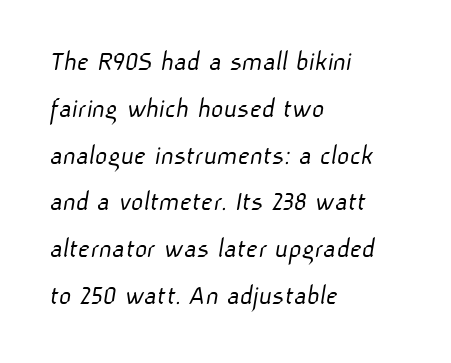
{"serif": "no", "bold": "no", "weight": "light", "width": "normal", "stroke_contrast": "low", "x_height": "medium", "monospaced": "no", "underline": "no", "align": "left", "line_spacing": "normal", "line_spacing_ratio": 1.56, "letter_spacing": "normal", "letter_spacing_em": 0.0, "glyph_px": 30}
